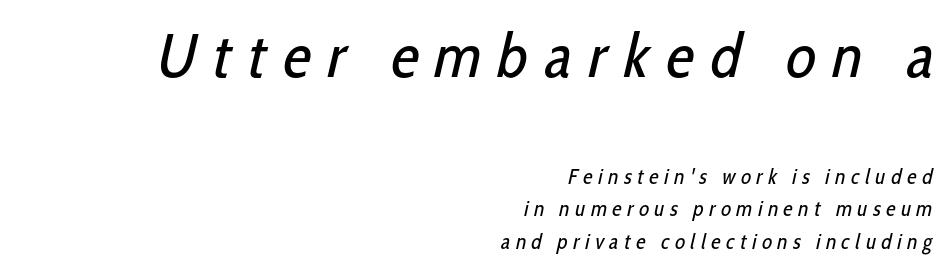
{"serif": "no", "bold": "no", "weight": "regular", "width": "condensed", "stroke_contrast": "low", "x_height": "medium", "monospaced": "no", "underline": "no", "align": "right", "line_spacing": "normal", "line_spacing_ratio": 1.55, "letter_spacing": "wide", "letter_spacing_em": 0.27, "larger_block": "first", "size_ratio": 2.95, "glyph_px": 62}
